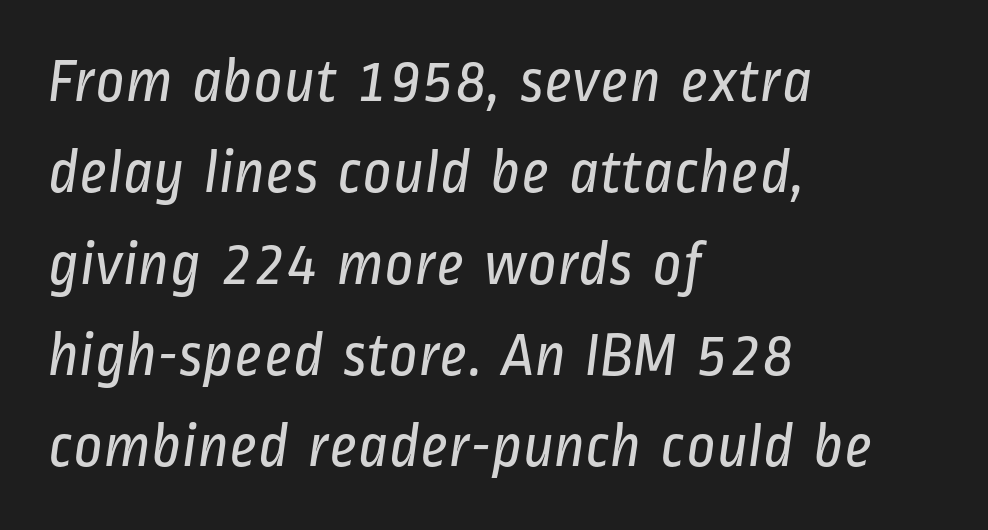
The image shows 63 px regular-weight, condensed sans-serif type; set left-aligned, normal line spacing (1.45x), normal letter spacing, not underlined; low stroke contrast and a medium x-height.
